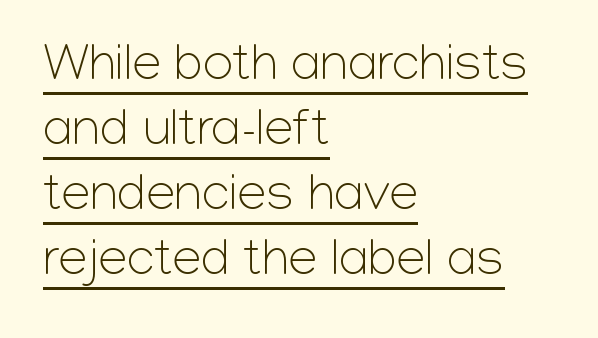
Stroke terminals: plain, sans-serif. Think of a printed novel: that variable character pitch is what you see here. Tracking here is standard; glyphs follow each other at the usual distance. Italic? Not at all — the glyphs are vertical. Reading down the block, your eye returns to a fixed left position each line.
